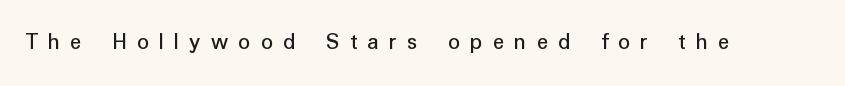
Q: Is the text bold? A: No.
Q: Is the text italic (slanted)? A: No, it is upright.
Q: Is the text underlined? A: No.
Q: Is the spacing between letters normal or unusually wide? A: Unusually wide.
